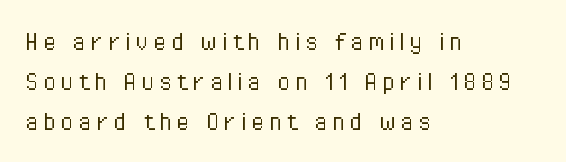
Students, observe: this is what conventionally led text looks like. Observe the absence of serifs on each vertical stroke in this sample. Line starts are locked; line ends wander. Letters rest on an invisible, unmarked baseline. The passage shown is not bold in any degree.
